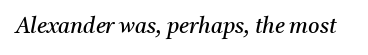
The horizontal fit of the characters is conventional and even. The typography opts for an oblique posture over an upright one. Underline: absent. Letters have the restrained weight of plain body copy at most.
